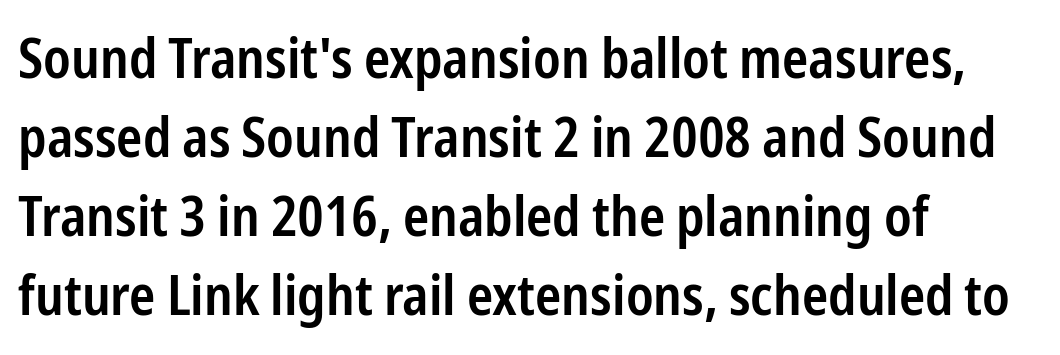
{"serif": "no", "italic": "no", "bold": "semi", "weight": "semibold", "width": "condensed", "stroke_contrast": "low", "x_height": "medium", "monospaced": "no", "underline": "no", "align": "left", "line_spacing": "normal", "line_spacing_ratio": 1.41, "letter_spacing": "normal", "letter_spacing_em": 0.0, "glyph_px": 56}
